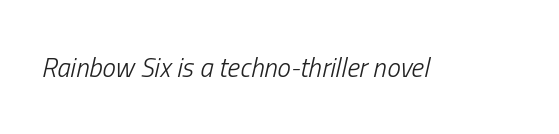
Looking at the ascenders, they clearly lean. Tracking here is standard; glyphs follow each other at the usual distance. Bold? No — there's no thickening of the strokes. No word sits above an underline.
